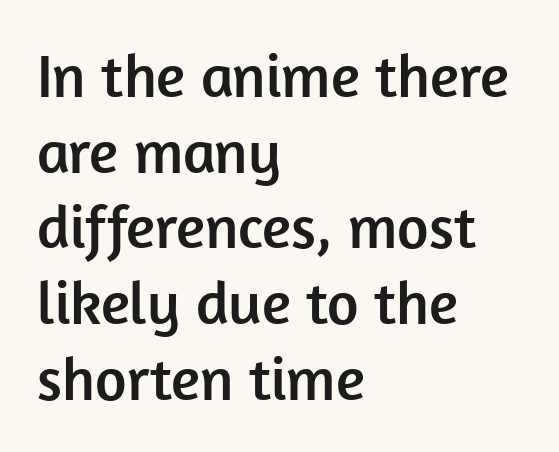
The image shows 61 px sans-serif type, upright; set left-aligned, line spacing 1.24x, normal letter spacing, not underlined; low stroke contrast and a medium x-height.
